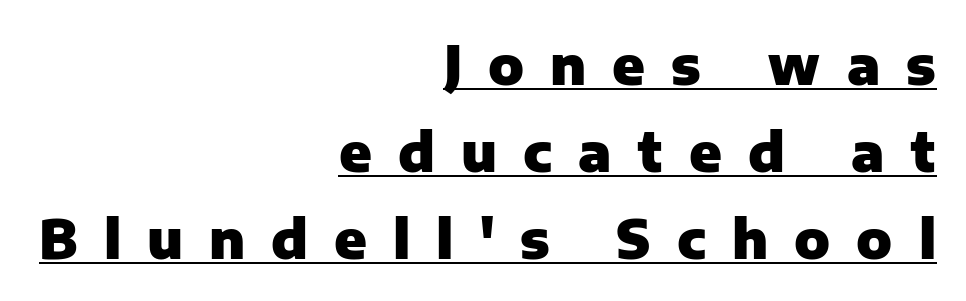
The image shows 53 px heavy sans-serif type, upright; set right-aligned, normal line spacing (1.64x), unusually wide letter spacing (+0.49 em), underlined; low stroke contrast and a medium x-height.
